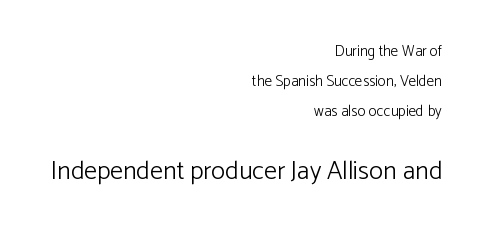
The image shows 26 px text type, upright; set right-aligned, loose line spacing (2.01x), normal letter spacing, not underlined; the second (bottom) block is 1.73x larger.
